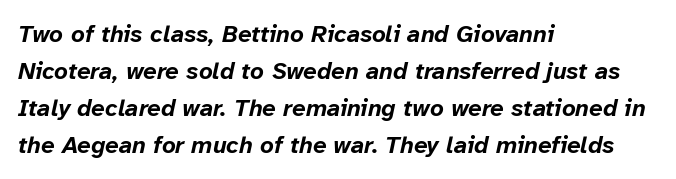
The image shows 24 px bold type, italic (leaning right); set left-aligned, normal line spacing (1.54x), normal letter spacing, not underlined.
